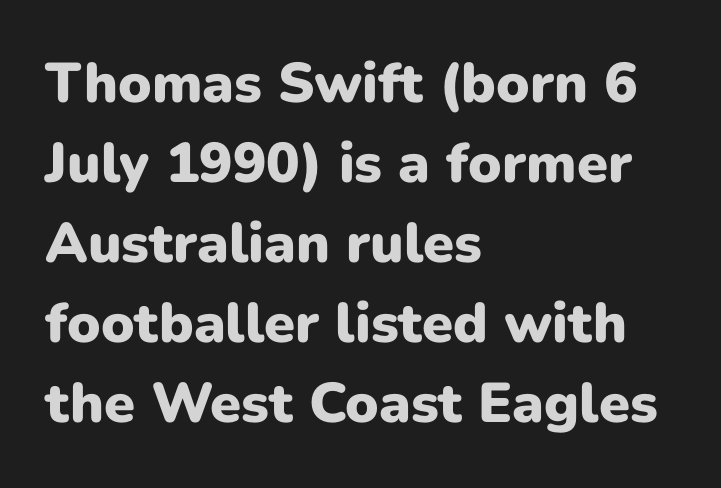
Q: Is the text bold? A: Yes.
Q: Is the text italic (slanted)? A: No, it is upright.
Q: Is the typeface a serif or a sans-serif typeface? A: Sans-serif.
Q: Is the text underlined? A: No.
Q: How is the paragraph aligned? A: Left-aligned.
Q: Is the spacing between letters normal or unusually wide? A: Normal.
Q: Is the spacing between lines tight, normal or loose? A: Normal.
Q: Width (condensed, normal, or wide)? A: Normal.
Q: Stroke contrast? A: Low.
Q: x-height? A: Medium.
Q: Monospaced? A: No.
